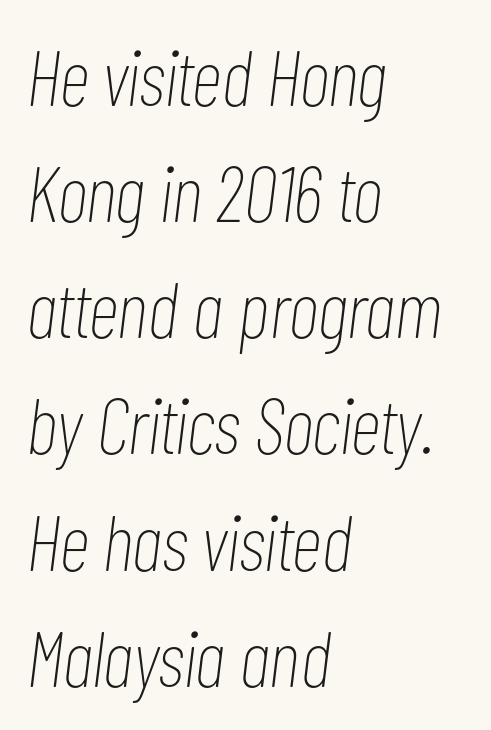
{"italic": "yes", "lean": "right", "slant_degrees": 7, "bold": "no", "weight": "thin", "width": "condensed", "stroke_contrast": "low", "x_height": "medium", "monospaced": "no", "underline": "no", "align": "left", "line_spacing": "normal", "line_spacing_ratio": 1.47, "letter_spacing": "normal", "letter_spacing_em": 0.0, "glyph_px": 79}
